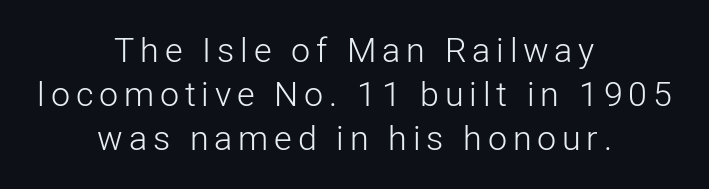
{"serif": "no", "italic": "no", "bold": "no", "weight": "light", "width": "normal", "stroke_contrast": "low", "x_height": "medium", "monospaced": "no", "underline": "no", "align": "center", "line_spacing": "normal", "line_spacing_ratio": 1.29, "glyph_px": 34}
